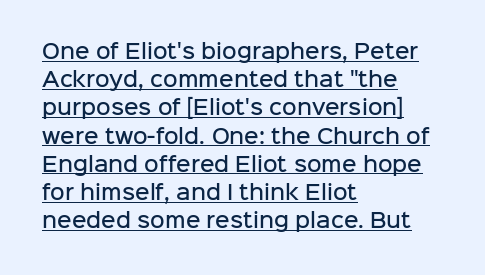
Q: Is the text bold? A: Semi-bold.
Q: Is the text italic (slanted)? A: No, it is upright.
Q: Is the text underlined? A: Yes.
Q: How is the paragraph aligned? A: Left-aligned.
Q: Is the spacing between letters normal or unusually wide? A: Normal.
Q: Is the spacing between lines tight, normal or loose? A: Normal.
